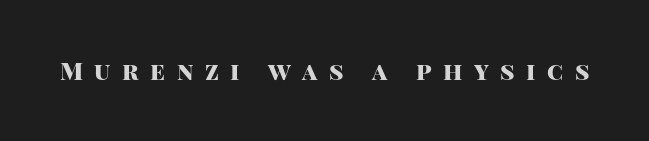
{"italic": "no", "bold": "yes", "underline": "no", "letter_spacing": "wide", "letter_spacing_em": 0.48, "glyph_px": 24}
